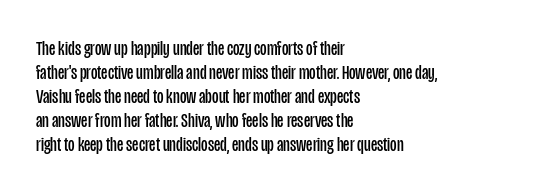
Descenders are the only things crossing below the line. Letters have the restrained weight of plain body copy at most. Where is the straight margin? On the left. Between one letter and the next there's only the usual sliver of space.
